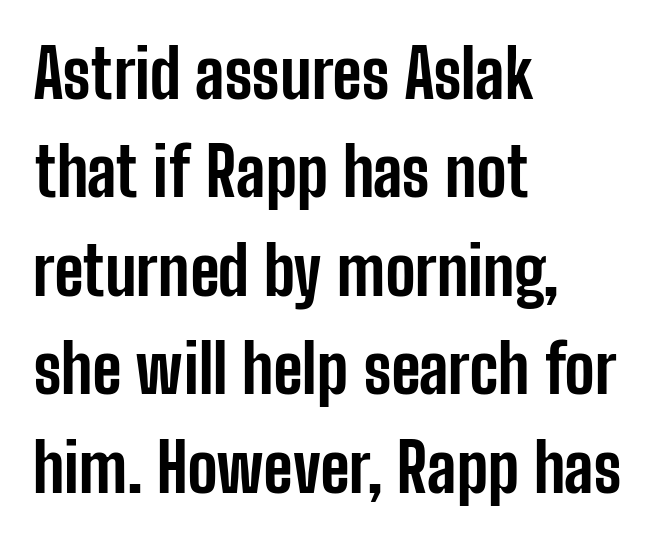
Heavy-handed strokes throughout: this text is bold. These lines stack with their left ends in a neat column. Every stem runs plumb, perpendicular to the baseline. Words float on clear page, feet unadorned. Proportional: the letters do not fall into vertical columns.
